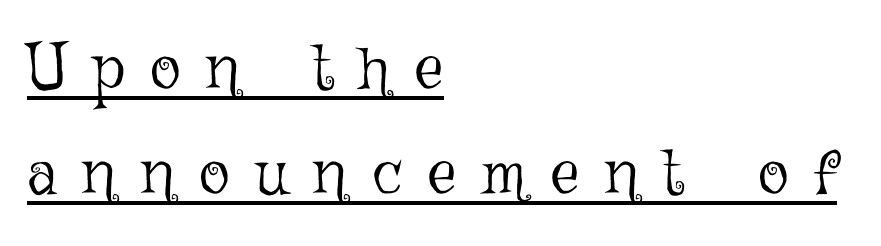
Q: Is the text bold? A: No.
Q: Is the text italic (slanted)? A: No, it is upright.
Q: Is the text underlined? A: Yes.
Q: How is the paragraph aligned? A: Left-aligned.
Q: Is the spacing between letters normal or unusually wide? A: Unusually wide.
Q: Is the spacing between lines tight, normal or loose? A: Normal.
Q: Width (condensed, normal, or wide)? A: Normal.
Q: Stroke contrast? A: Low.
Q: x-height? A: Medium.
Q: Monospaced? A: No.
